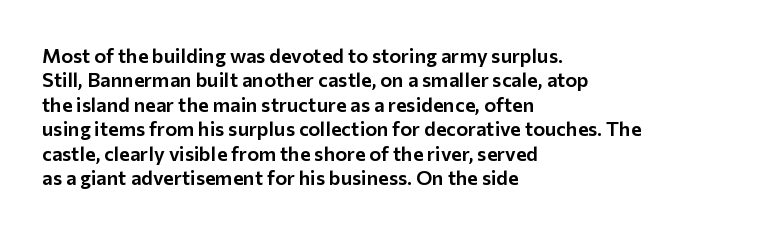
{"italic": "no", "underline": "no", "align": "left", "line_spacing_ratio": 1.22, "letter_spacing": "normal", "letter_spacing_em": 0.0, "glyph_px": 20}
